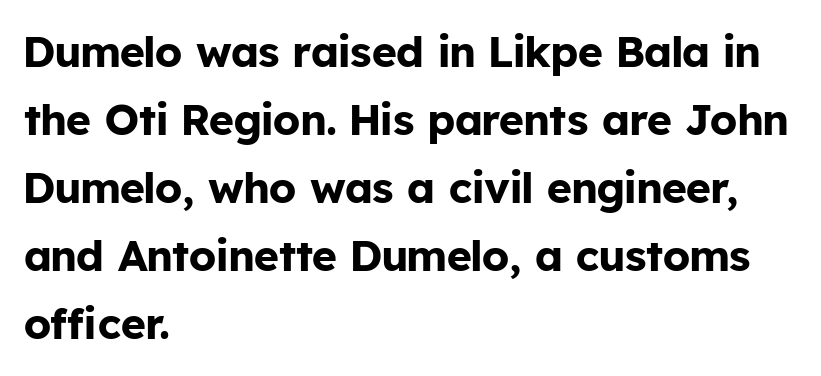
The image shows 43 px bold sans-serif type, upright; set left-aligned, normal line spacing (1.58x), normal letter spacing, not underlined; low stroke contrast and a medium x-height.
